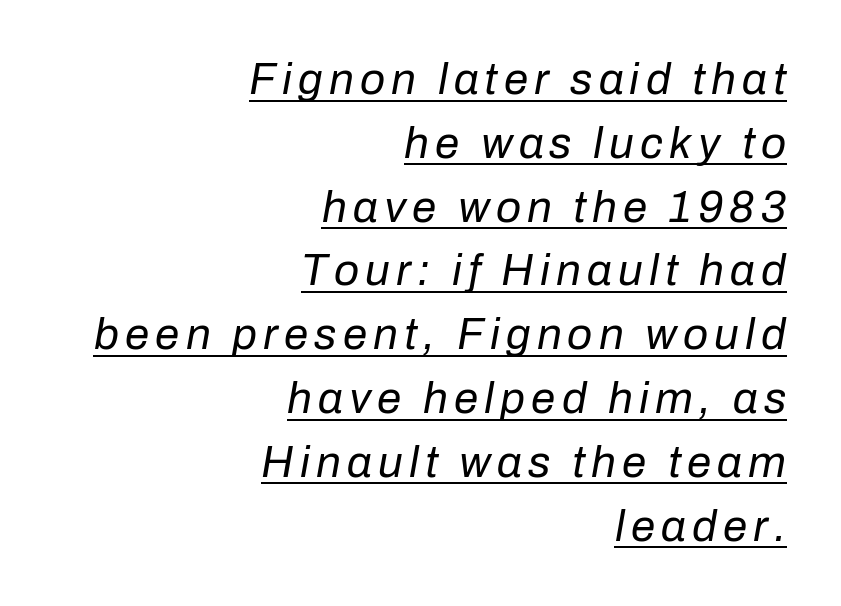
{"italic": "yes", "lean": "right", "slant_degrees": 10, "bold": "no", "weight": "regular", "width": "normal", "stroke_contrast": "low", "x_height": "medium", "monospaced": "no", "underline": "yes", "align": "right", "line_spacing": "normal", "line_spacing_ratio": 1.45, "glyph_px": 44}
